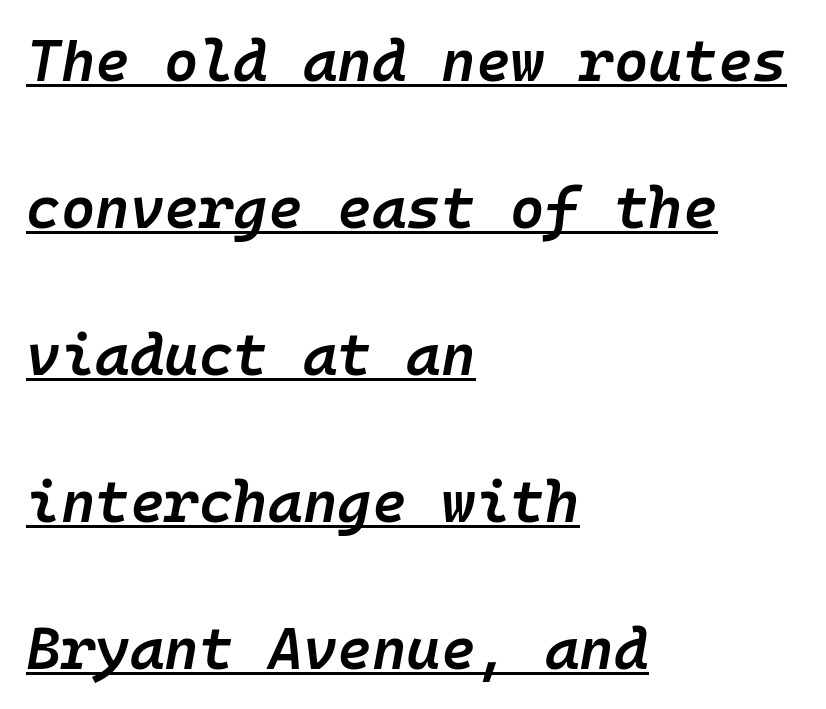
{"italic": "yes", "lean": "right", "slant_degrees": 10, "bold": "semi", "weight": "semibold", "width": "normal", "stroke_contrast": "low", "x_height": "medium", "monospaced": "yes", "underline": "yes", "align": "left", "line_spacing": "loose", "line_spacing_ratio": 2.49, "letter_spacing": "normal", "letter_spacing_em": 0.0, "glyph_px": 59}
